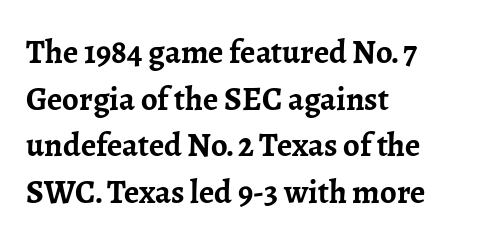
The image shows 33 px semibold serif type, upright; set left-aligned, normal line spacing (1.41x), normal letter spacing, not underlined; low stroke contrast and a medium x-height.
